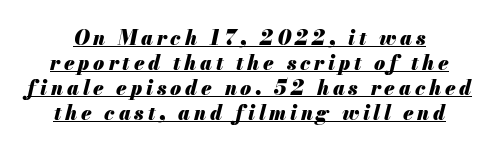
Q: Is the text bold? A: Yes.
Q: Is the text italic (slanted)? A: Yes, it leans right by about 13 degrees.
Q: Is the text underlined? A: Yes.
Q: Is the spacing between lines tight, normal or loose? A: Normal.
